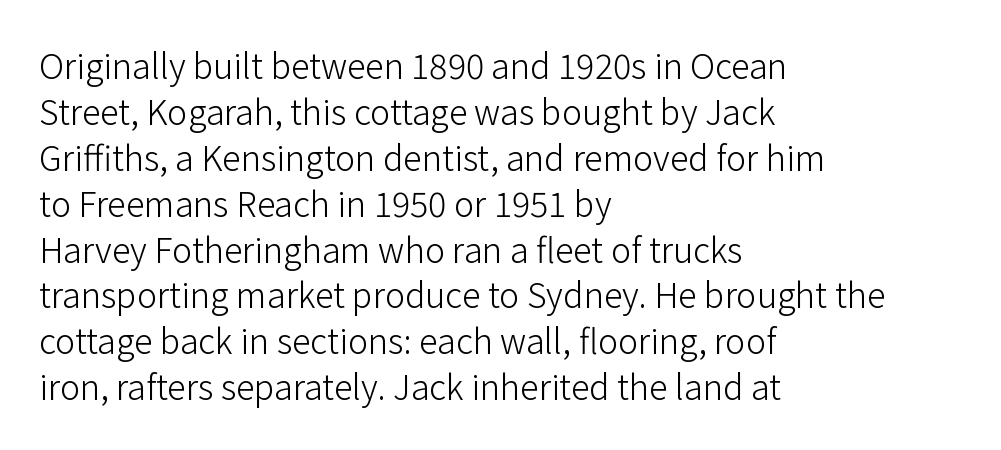
Q: Is the text bold? A: No.
Q: Is the text italic (slanted)? A: No, it is upright.
Q: Is the typeface a serif or a sans-serif typeface? A: Sans-serif.
Q: Is the text underlined? A: No.
Q: How is the paragraph aligned? A: Left-aligned.
Q: Is the spacing between letters normal or unusually wide? A: Normal.
Q: Is the spacing between lines tight, normal or loose? A: Normal.
Q: Width (condensed, normal, or wide)? A: Normal.
Q: Stroke contrast? A: Low.
Q: x-height? A: Medium.
Q: Monospaced? A: No.
